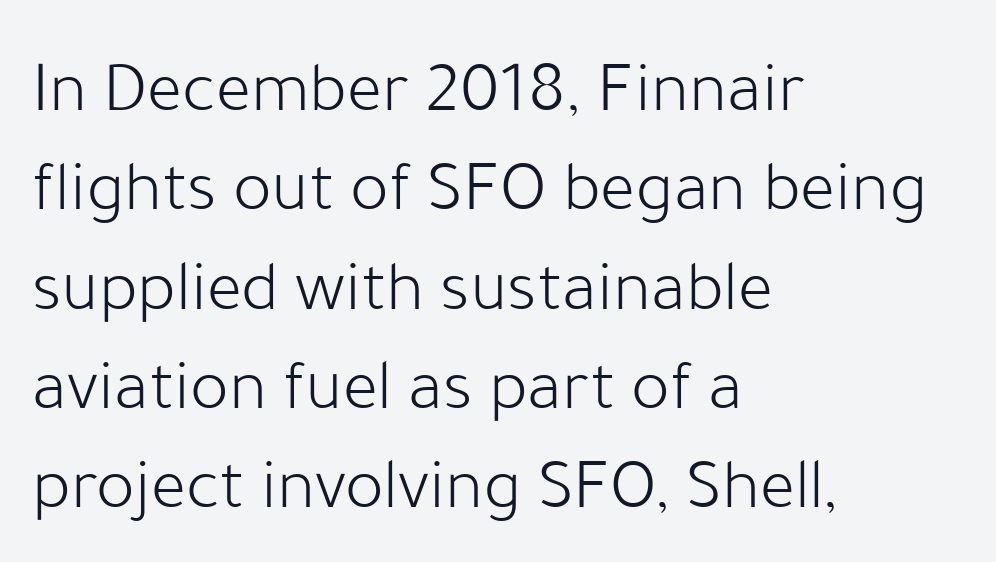
{"serif": "no", "italic": "no", "bold": "no", "weight": "light", "width": "normal", "stroke_contrast": "low", "x_height": "medium", "monospaced": "no", "underline": "no", "align": "left", "line_spacing": "normal", "line_spacing_ratio": 1.36, "letter_spacing": "normal", "letter_spacing_em": 0.0, "glyph_px": 73}
